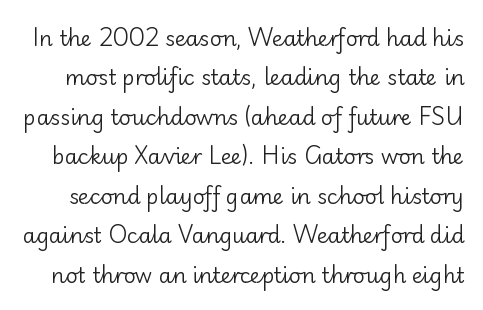
The image shows 21 px text type, upright; set line spacing 1.88x, normal letter spacing, not underlined.
